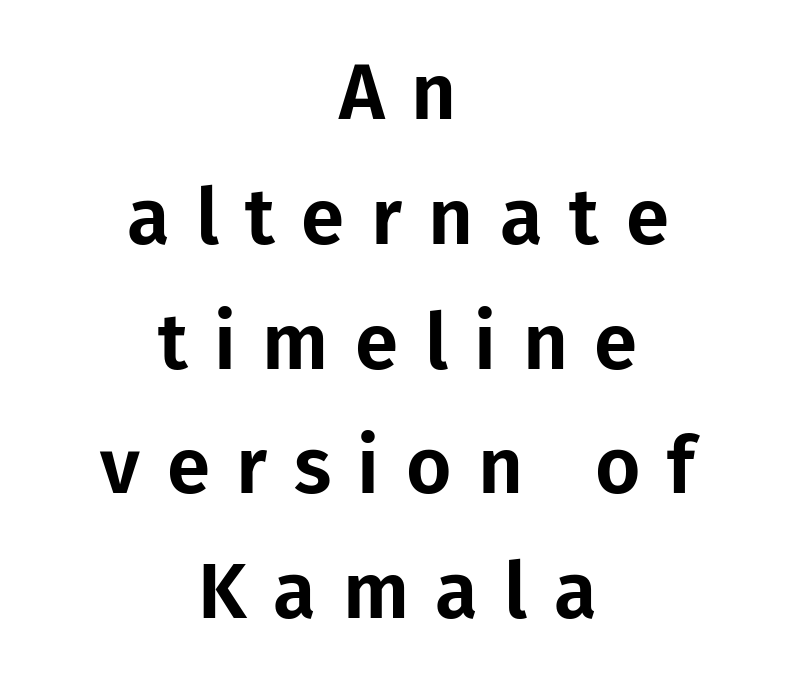
Q: Is the text italic (slanted)? A: No, it is upright.
Q: Is the typeface a serif or a sans-serif typeface? A: Sans-serif.
Q: Is the text underlined? A: No.
Q: How is the paragraph aligned? A: Centered.
Q: Is the spacing between letters normal or unusually wide? A: Unusually wide.
Q: Is the spacing between lines tight, normal or loose? A: Normal.
Q: Width (condensed, normal, or wide)? A: Normal.
Q: Stroke contrast? A: Low.
Q: x-height? A: Medium.
Q: Monospaced? A: No.
